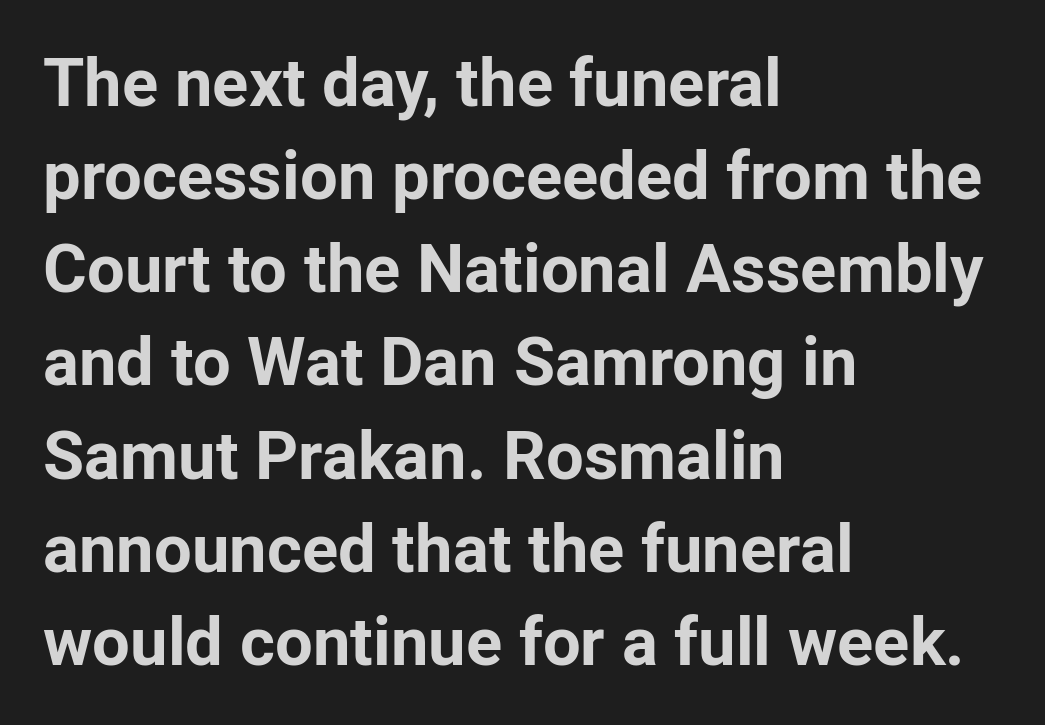
{"serif": "no", "italic": "no", "bold": "yes", "weight": "bold", "width": "normal", "stroke_contrast": "low", "x_height": "medium", "monospaced": "no", "underline": "no", "align": "left", "line_spacing": "normal", "line_spacing_ratio": 1.39, "letter_spacing": "normal", "letter_spacing_em": 0.0, "glyph_px": 67}
